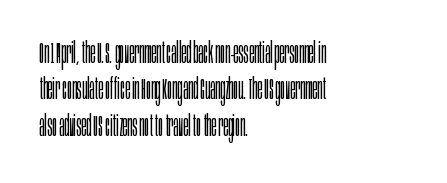
{"serif": "no", "italic": "no", "bold": "no", "weight": "light", "width": "condensed", "stroke_contrast": "low", "x_height": "large", "monospaced": "no", "underline": "no", "align": "left", "line_spacing_ratio": 1.21, "letter_spacing": "normal", "letter_spacing_em": 0.0, "glyph_px": 30}
